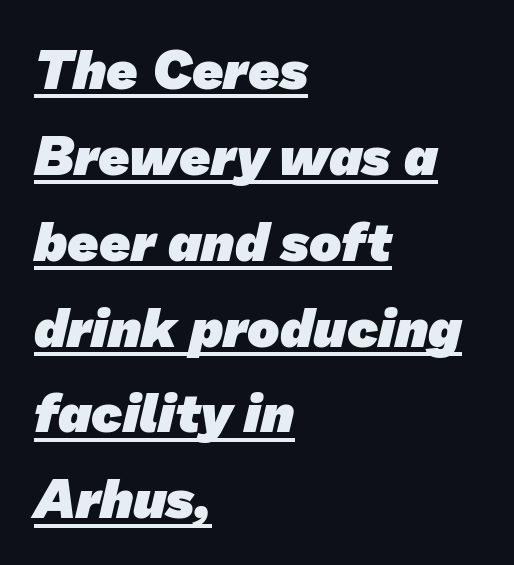
Students, observe the line beneath the letters — that is underlining. Is there much room between lines? A standard amount, neither cramped nor airy. Character widths vary here, with narrow letters taking less room than wide ones. Default kerning and tracking; the words read as compact shapes. Compared with an ordinary text face, these strokes are far heavier — a full bold. The text block is weighted toward the left margin, trailing off unevenly rightward.
